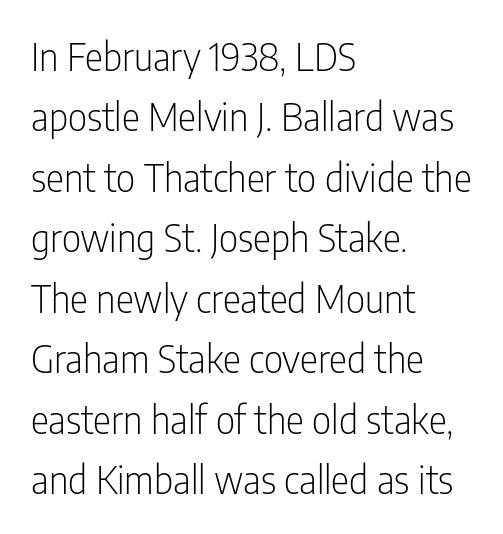
Regular leading. Looks like regular typesetting: each glyph gets only the width it needs. The axis of the letterforms is exactly vertical. Words float on clear page, feet unadorned. Unbolded letterforms with no extra heft. In terms of letterspacing, this is plain default setting.
